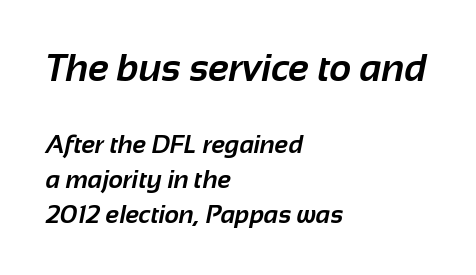
{"serif": "no", "bold": "yes", "weight": "bold", "width": "normal", "stroke_contrast": "low", "x_height": "medium", "monospaced": "no", "underline": "no", "align": "left", "line_spacing": "normal", "line_spacing_ratio": 1.4, "letter_spacing": "normal", "letter_spacing_em": 0.0, "larger_block": "first", "size_ratio": 1.52, "glyph_px": 38}
